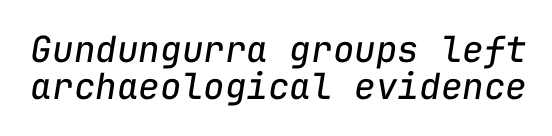
The image shows 36 px regular-weight type, italic (leaning right), monospaced; set tight line spacing (1.03x), normal letter spacing, not underlined; low stroke contrast and a medium x-height.
